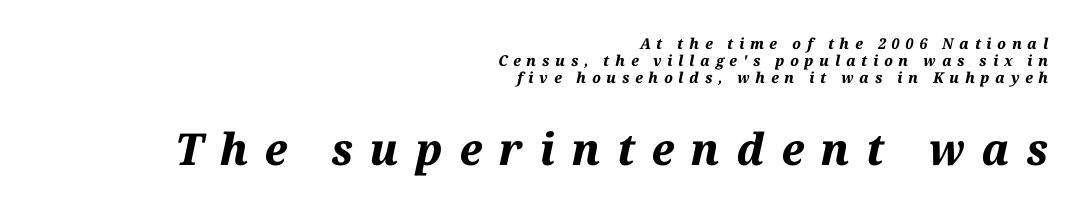
In terms of letterspacing, this is a distinctly airy, spread setting. Clear beneath every line of the passage. Every letter is thick-stroked: bold, no question. The face used here is proportionally spaced, like ordinary book or web type.
